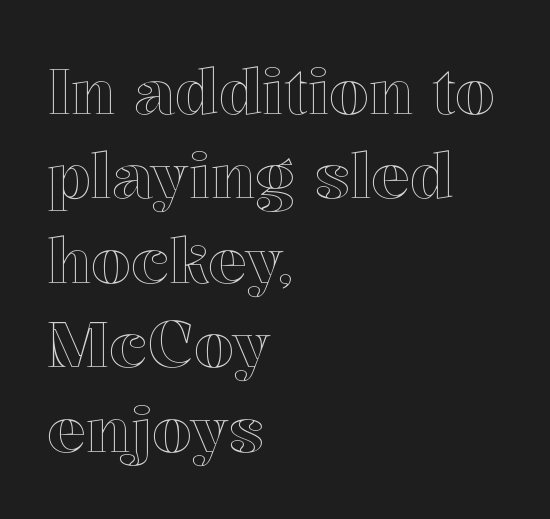
Short note: letters normally spaced. Left-aligned paragraph, ragged on the right. The specimen reads as upright at a glance. The words here are not underlined.
